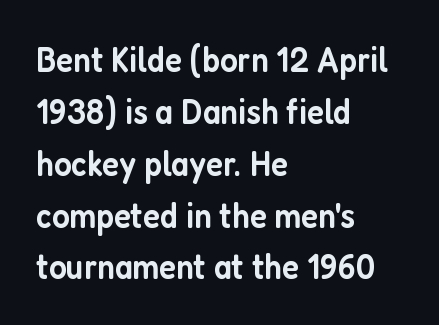
{"serif": "no", "italic": "no", "bold": "semi", "weight": "semibold", "width": "condensed", "stroke_contrast": "low", "x_height": "medium", "monospaced": "no", "underline": "no", "align": "left", "line_spacing": "normal", "line_spacing_ratio": 1.44, "letter_spacing": "normal", "letter_spacing_em": 0.0, "glyph_px": 36}
